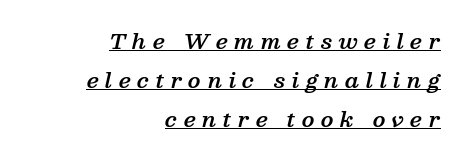
A typographer would call this underscored text. Moderately thickened strokes mark this as semibold type. All the whitespace from short lines collects on the left. A typesetter would mark this as italic.
